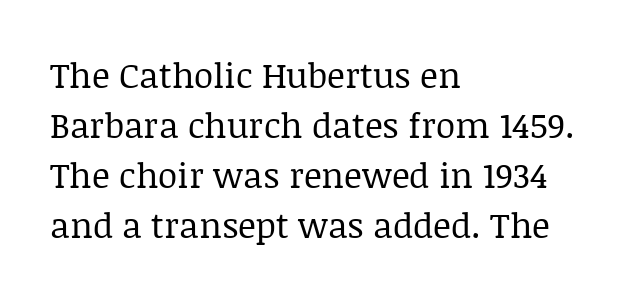
Counters stay open thanks to moderate or lighter strokes. Each letter's strokes conclude with small projecting serifs. The gap between lines stays unmarked. The rendering uses natural spacing where letterforms have individual widths. Line starts are locked; line ends wander. This sample keeps an unexceptional amount of space between lines.
